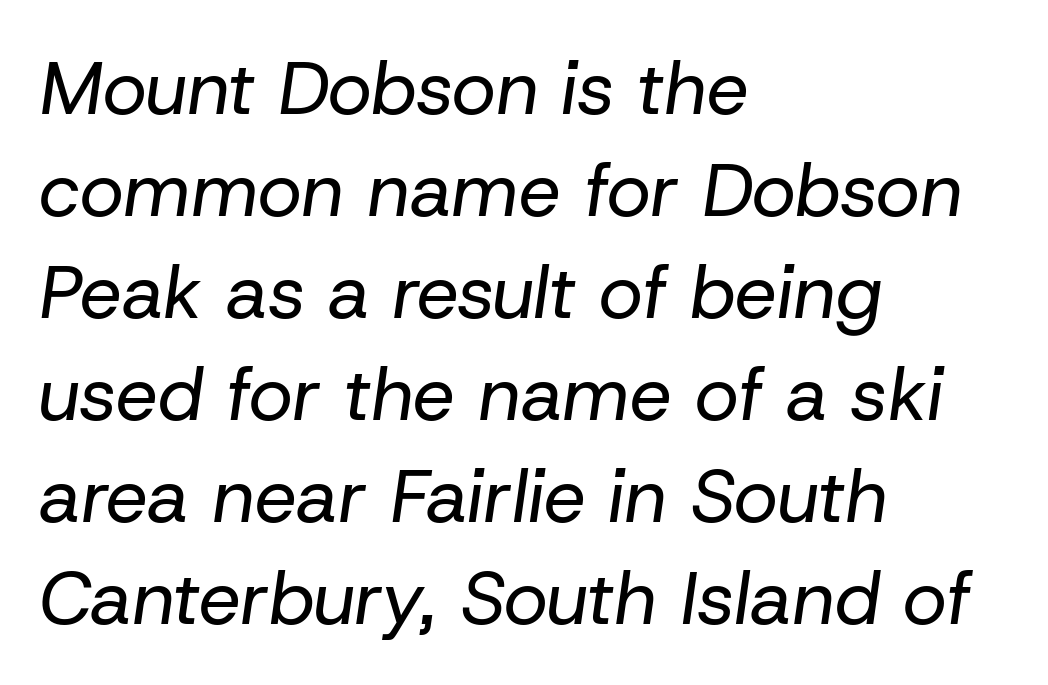
{"italic": "yes", "lean": "right", "slant_degrees": 8, "bold": "no", "weight": "regular", "width": "normal", "stroke_contrast": "low", "x_height": "medium", "monospaced": "no", "underline": "no", "align": "left", "line_spacing": "normal", "line_spacing_ratio": 1.36, "letter_spacing": "normal", "letter_spacing_em": 0.0, "glyph_px": 75}
